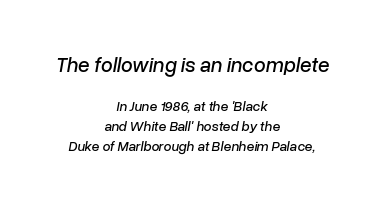
{"italic": "yes", "lean": "right", "slant_degrees": 10, "underline": "no", "align": "center", "line_spacing": "normal", "line_spacing_ratio": 1.43, "letter_spacing": "normal", "letter_spacing_em": 0.0, "larger_block": "first", "size_ratio": 1.5, "glyph_px": 21}
